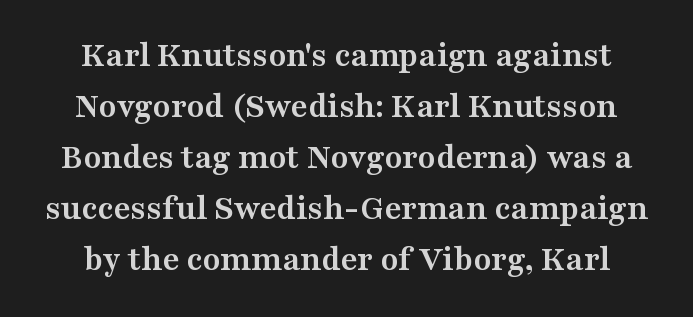
{"serif": "yes", "italic": "no", "bold": "yes", "weight": "semibold", "width": "wide", "stroke_contrast": "medium", "x_height": "medium", "monospaced": "no", "underline": "no", "align": "center", "line_spacing": "normal", "line_spacing_ratio": 1.42, "letter_spacing": "normal", "letter_spacing_em": 0.0, "glyph_px": 36}
